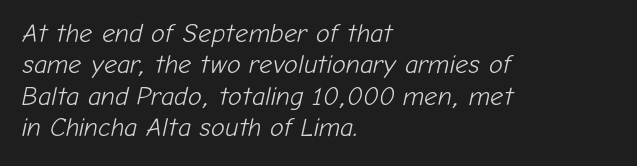
The image shows 26 px text type, italic (leaning right); set left-aligned, line spacing 1.21x, normal letter spacing, not underlined.
